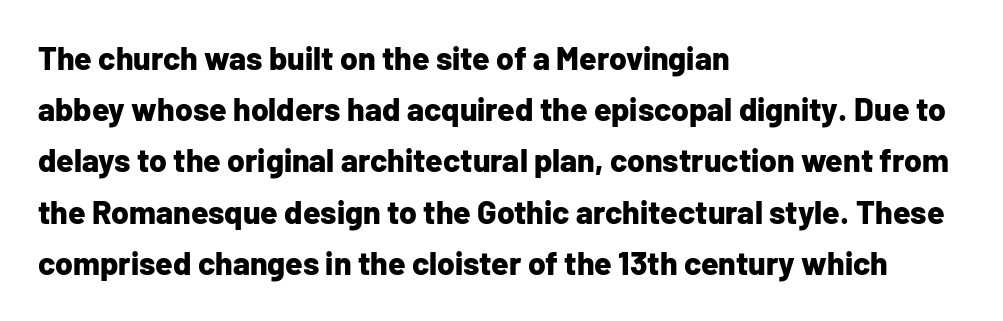
You could not count columns in this text — the font is proportionally spaced. The paragraph shown leans on its left margin. Only glyphs here, with clear space below each row. Is the letter spacing exaggerated? No — it looks like the ordinary default. Students, this is bold: see how much ink each stroke carries. Are there feet on the stems? There aren't — it's a sans.
